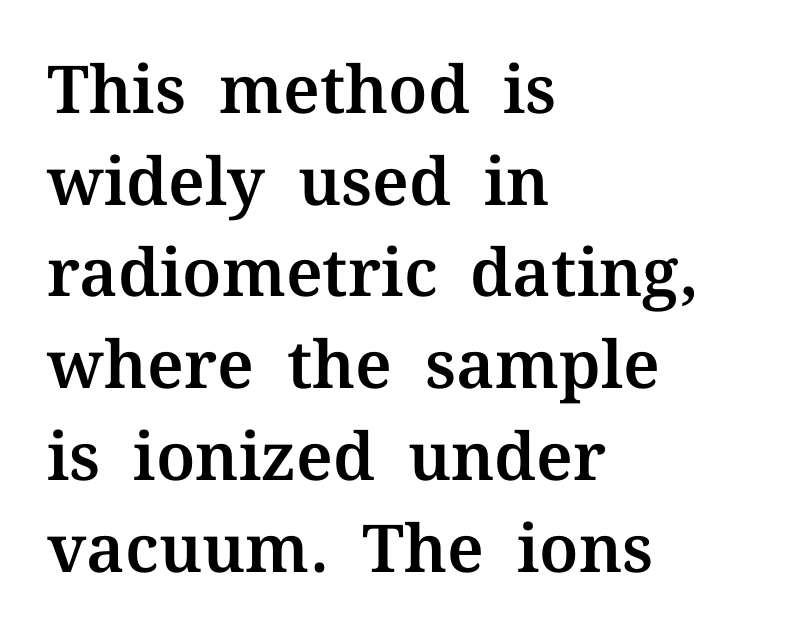
{"serif": "yes", "italic": "no", "width": "normal", "stroke_contrast": "medium", "x_height": "medium", "monospaced": "no", "underline": "no", "align": "left", "line_spacing": "normal", "line_spacing_ratio": 1.39, "letter_spacing": "normal", "letter_spacing_em": 0.0, "glyph_px": 66}
